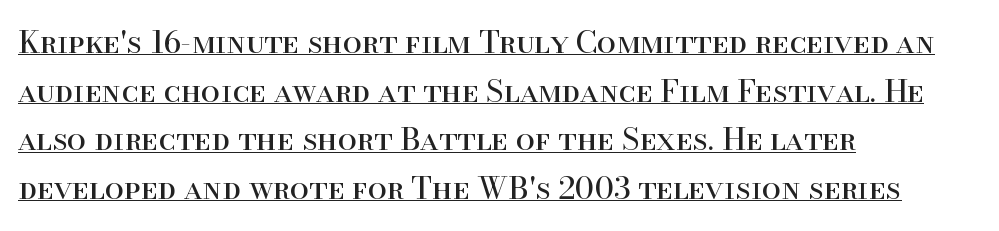
Q: Is the text bold? A: No.
Q: Is the text italic (slanted)? A: No, it is upright.
Q: Is the typeface a serif or a sans-serif typeface? A: Serif.
Q: Is the text underlined? A: Yes.
Q: How is the paragraph aligned? A: Left-aligned.
Q: Is the spacing between letters normal or unusually wide? A: Normal.
Q: Is the spacing between lines tight, normal or loose? A: Normal.
Q: Width (condensed, normal, or wide)? A: Normal.
Q: Stroke contrast? A: High.
Q: x-height? A: Small.
Q: Monospaced? A: No.
